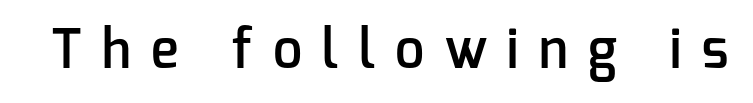
Q: Is the text bold? A: Semi-bold.
Q: Is the text italic (slanted)? A: No, it is upright.
Q: Is the typeface a serif or a sans-serif typeface? A: Sans-serif.
Q: Is the text underlined? A: No.
Q: Is the spacing between letters normal or unusually wide? A: Unusually wide.
Q: Width (condensed, normal, or wide)? A: Normal.
Q: Stroke contrast? A: Low.
Q: x-height? A: Medium.
Q: Monospaced? A: No.
